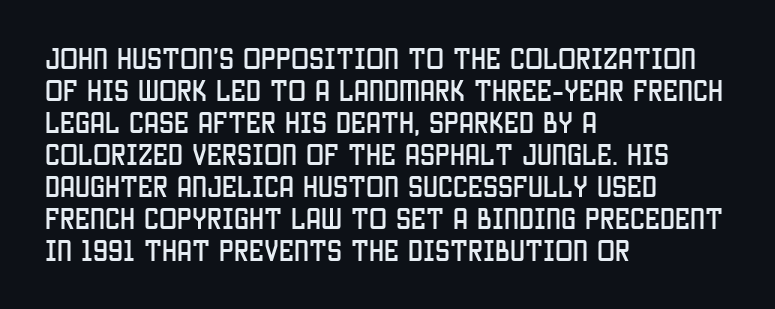
The image shows 24 px text type, upright; set left-aligned, normal line spacing (1.33x), normal letter spacing, not underlined.
